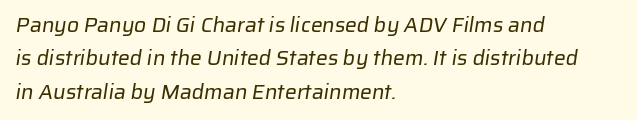
The image shows 21 px text type; set left-aligned, normal line spacing (1.59x), normal letter spacing, not underlined.
